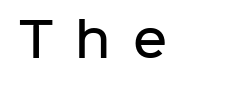
Look at the tracking — it's clearly loosened, letters drifting apart. Designer's note — italics off, roman on. This is sans-serif lettering, the kind often seen on screens and signage. Beneath every word, the page is bare. Summary of weight: moderately heavy, a semibold. Do the characters align in a grid? No, the font is proportional.
